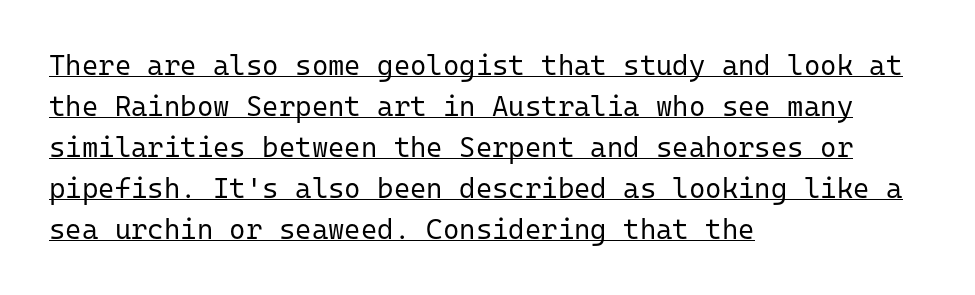
Layout note: lines flush left. Is the letter spacing exaggerated? No — it looks like the ordinary default. The face used here is monospaced, like something from a code editor. The lettering is marked with a stroke running underneath it. How would I describe the line gaps? Plain and ordinary. The strokes are not fattened; the text isn't bold.
